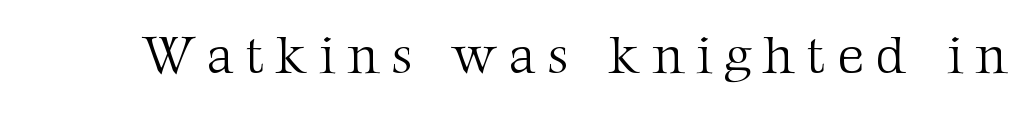
{"serif": "yes", "italic": "no", "bold": "no", "weight": "light", "width": "normal", "stroke_contrast": "medium", "x_height": "medium", "monospaced": "no", "underline": "no", "letter_spacing": "wide", "letter_spacing_em": 0.22, "glyph_px": 53}
